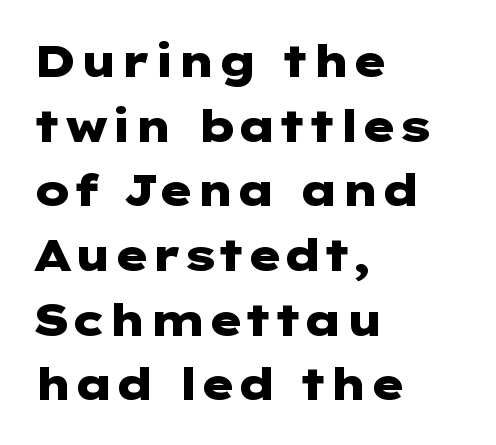
{"serif": "no", "italic": "no", "bold": "yes", "weight": "heavy", "width": "wide", "stroke_contrast": "low", "x_height": "medium", "underline": "no", "align": "left", "line_spacing": "normal", "line_spacing_ratio": 1.47, "letter_spacing": "normal", "letter_spacing_em": 0.0, "glyph_px": 44}
